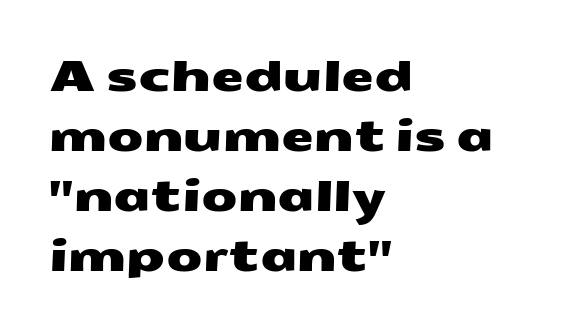
Q: Is the typeface a serif or a sans-serif typeface? A: Sans-serif.
Q: Is the text underlined? A: No.
Q: How is the paragraph aligned? A: Left-aligned.
Q: Is the spacing between letters normal or unusually wide? A: Normal.
Q: Is the spacing between lines tight, normal or loose? A: Normal.
Q: Width (condensed, normal, or wide)? A: Wide.
Q: Stroke contrast? A: Medium.
Q: x-height? A: Medium.
Q: Monospaced? A: No.
